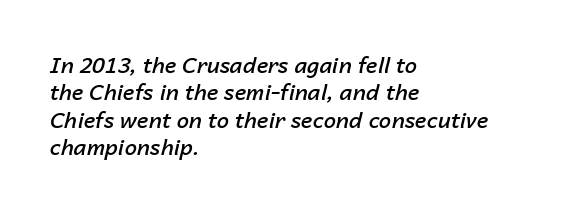
The image shows 22 px text type, italic (leaning right); set left-aligned, normal line spacing (1.25x), normal letter spacing, not underlined.
